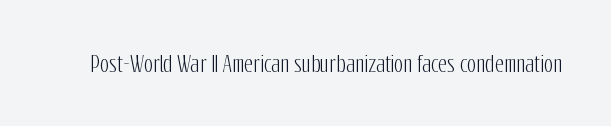
Tall strokes in this sample are plumb rather than angled. Short note: letters normally spaced. Lines of text with bare space underneath.
